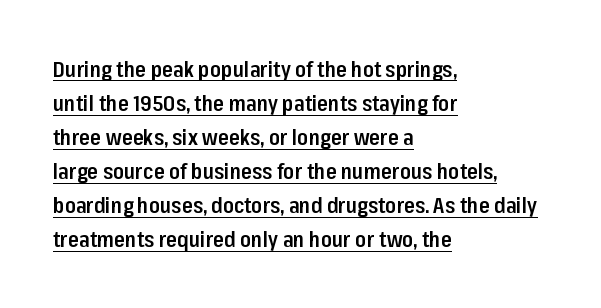
Q: Is the text bold? A: Semi-bold.
Q: Is the text italic (slanted)? A: No, it is upright.
Q: Is the text underlined? A: Yes.
Q: How is the paragraph aligned? A: Left-aligned.
Q: Is the spacing between letters normal or unusually wide? A: Normal.
Q: Is the spacing between lines tight, normal or loose? A: Normal.
